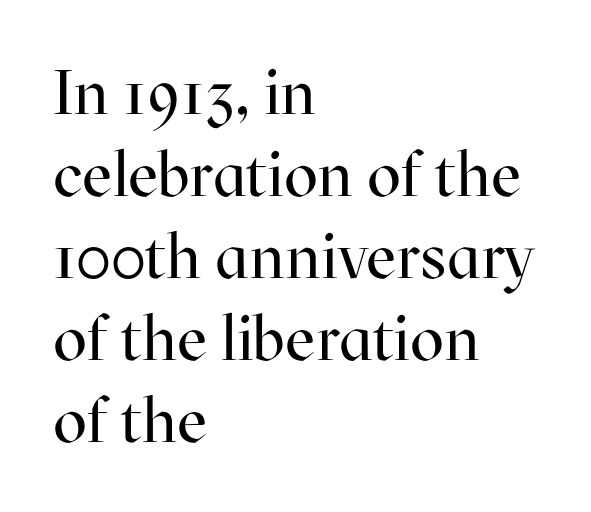
Q: Is the text bold? A: No.
Q: Is the text italic (slanted)? A: No, it is upright.
Q: Is the typeface a serif or a sans-serif typeface? A: Serif.
Q: Is the text underlined? A: No.
Q: How is the paragraph aligned? A: Left-aligned.
Q: Is the spacing between letters normal or unusually wide? A: Normal.
Q: Is the spacing between lines tight, normal or loose? A: Normal.
Q: Width (condensed, normal, or wide)? A: Normal.
Q: Stroke contrast? A: High.
Q: x-height? A: Medium.
Q: Monospaced? A: No.
